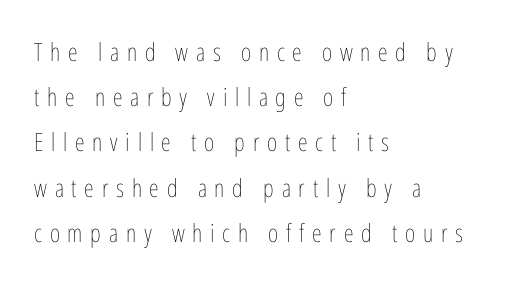
{"italic": "no", "bold": "no", "underline": "no", "align": "left", "line_spacing_ratio": 1.81, "letter_spacing": "wide", "letter_spacing_em": 0.31, "glyph_px": 25}
